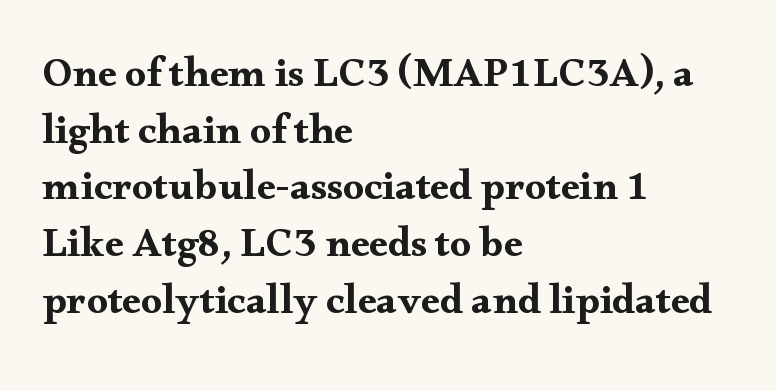
{"serif": "yes", "italic": "no", "width": "wide", "stroke_contrast": "medium", "x_height": "small", "monospaced": "no", "underline": "no", "align": "left", "line_spacing": "normal", "line_spacing_ratio": 1.35, "letter_spacing": "normal", "letter_spacing_em": 0.0, "glyph_px": 42}
